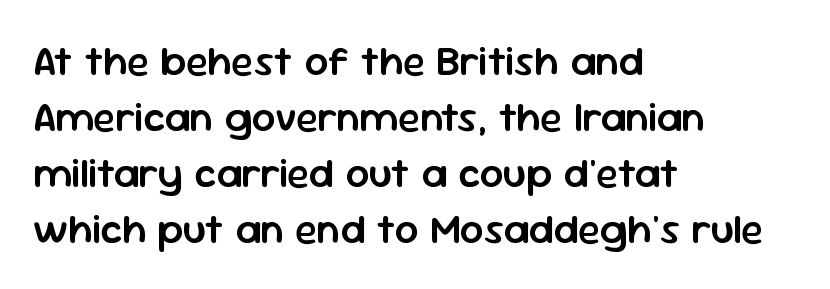
Q: Is the text bold? A: Semi-bold.
Q: Is the text italic (slanted)? A: No, it is upright.
Q: Is the typeface a serif or a sans-serif typeface? A: Sans-serif.
Q: Is the text underlined? A: No.
Q: How is the paragraph aligned? A: Left-aligned.
Q: Is the spacing between letters normal or unusually wide? A: Normal.
Q: Is the spacing between lines tight, normal or loose? A: Normal.
Q: Width (condensed, normal, or wide)? A: Normal.
Q: Stroke contrast? A: Low.
Q: x-height? A: Medium.
Q: Monospaced? A: No.
